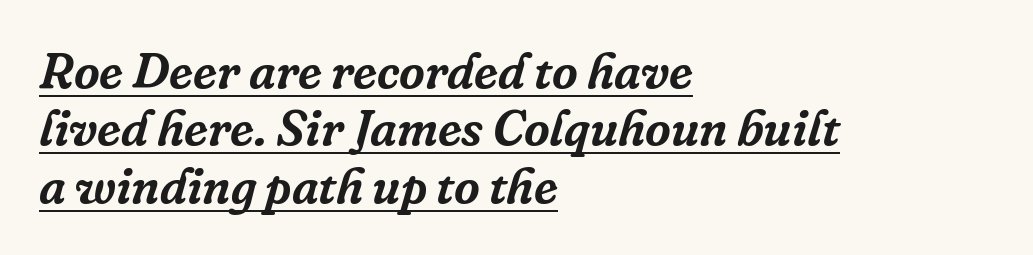
Q: Is the text italic (slanted)? A: Yes, it leans right by about 16 degrees.
Q: Is the typeface a serif or a sans-serif typeface? A: Serif.
Q: Is the text underlined? A: Yes.
Q: How is the paragraph aligned? A: Left-aligned.
Q: Is the spacing between letters normal or unusually wide? A: Normal.
Q: Is the spacing between lines tight, normal or loose? A: Tight.
Q: Width (condensed, normal, or wide)? A: Normal.
Q: Stroke contrast? A: Low.
Q: x-height? A: Medium.
Q: Monospaced? A: No.
